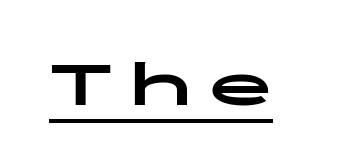
{"serif": "no", "italic": "no", "bold": "yes", "weight": "bold", "width": "wide", "stroke_contrast": "low", "x_height": "medium", "monospaced": "yes", "underline": "yes", "letter_spacing": "wide", "letter_spacing_em": 0.22, "glyph_px": 65}
